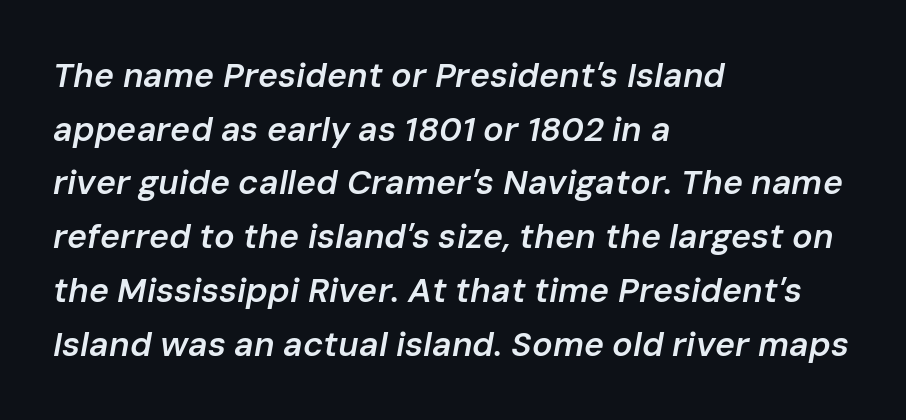
The image shows 34 px semibold type, italic (leaning right); set left-aligned, normal line spacing (1.58x), normal letter spacing, not underlined; low stroke contrast and a medium x-height.
